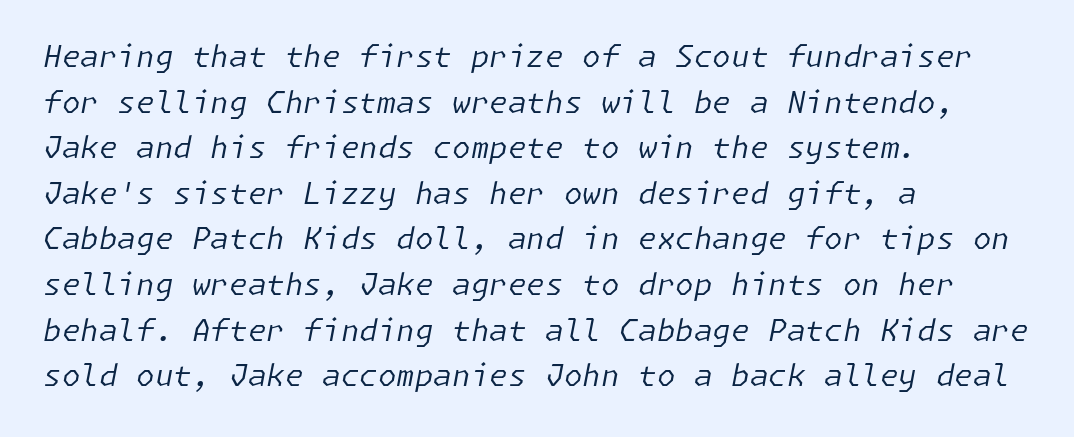
{"italic": "yes", "lean": "right", "slant_degrees": 11, "bold": "no", "weight": "regular", "width": "normal", "stroke_contrast": "low", "x_height": "medium", "underline": "no", "align": "left", "line_spacing": "normal", "line_spacing_ratio": 1.52, "letter_spacing": "normal", "letter_spacing_em": 0.0, "glyph_px": 30}
